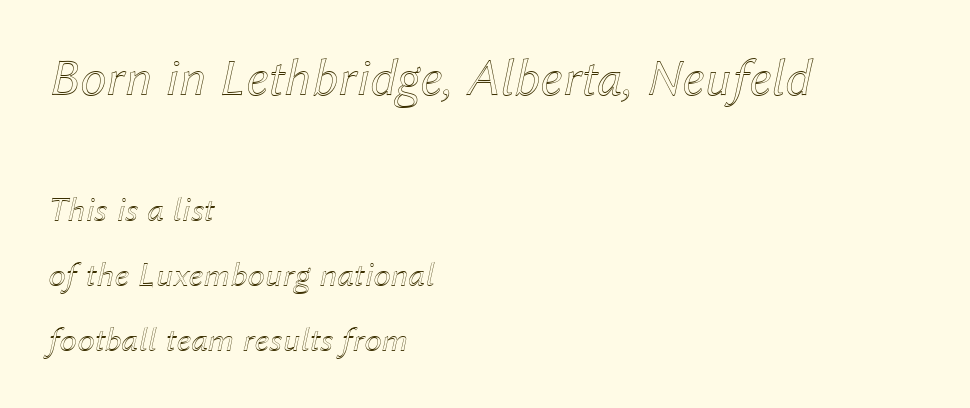
Q: Is the text italic (slanted)? A: Yes, it leans right by about 12 degrees.
Q: Is the text underlined? A: No.
Q: How is the paragraph aligned? A: Left-aligned.
Q: Is the spacing between letters normal or unusually wide? A: Normal.
Q: Which block of text is set in a larger size, the first (top) or the second (bottom)? A: The first (top) one.
Q: Width (condensed, normal, or wide)? A: Normal.
Q: x-height? A: Medium.
Q: Monospaced? A: No.
